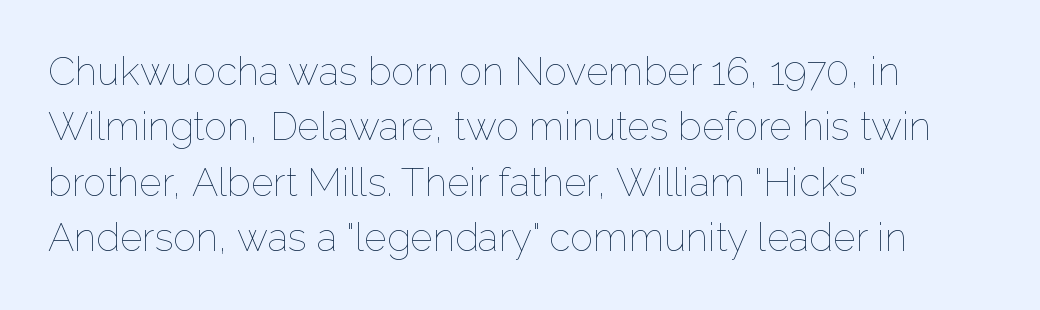
Q: Is the text bold? A: No.
Q: Is the text italic (slanted)? A: No, it is upright.
Q: Is the text underlined? A: No.
Q: How is the paragraph aligned? A: Left-aligned.
Q: Is the spacing between letters normal or unusually wide? A: Normal.
Q: Is the spacing between lines tight, normal or loose? A: Normal.
Q: Width (condensed, normal, or wide)? A: Normal.
Q: Stroke contrast? A: Low.
Q: x-height? A: Medium.
Q: Monospaced? A: No.
